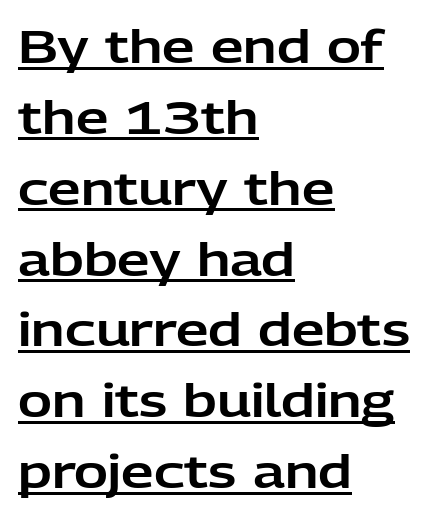
The font's upright variant was chosen for this text. The ragged edge is on the right, which tells us the setting is flush left. This sample uses a sans-serif face. You could call the tracking neutral — neither tight nor loose. This sample carries an underscore along the baseline area. The face used here is proportionally spaced, like ordinary book or web type.
